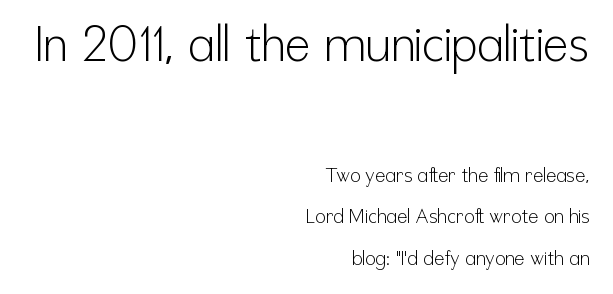
{"serif": "no", "italic": "no", "bold": "no", "weight": "light", "width": "condensed", "stroke_contrast": "low", "x_height": "medium", "monospaced": "no", "underline": "no", "align": "right", "line_spacing": "loose", "line_spacing_ratio": 2.18, "letter_spacing": "normal", "letter_spacing_em": 0.0, "larger_block": "first", "size_ratio": 2.53, "glyph_px": 48}
